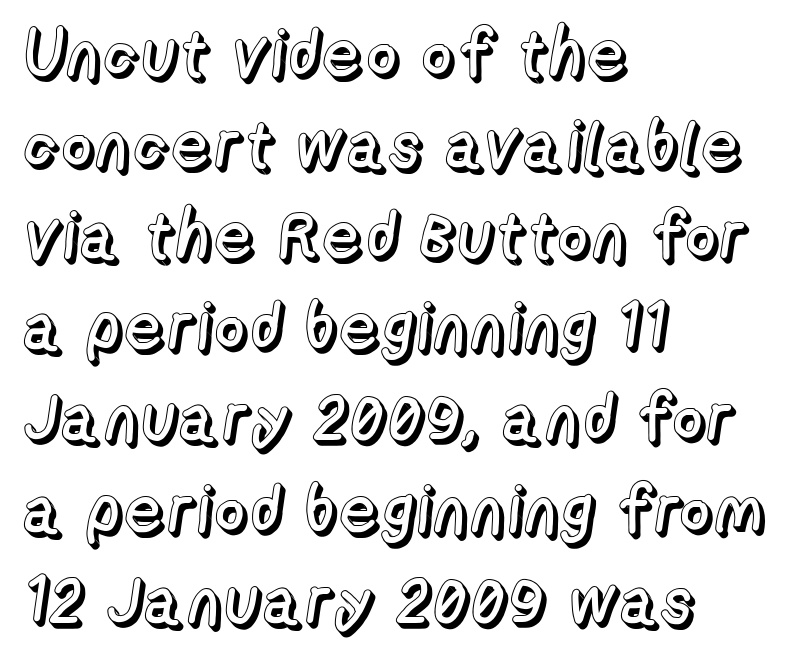
{"width": "normal", "x_height": "medium", "monospaced": "no", "underline": "no", "align": "left", "line_spacing": "normal", "line_spacing_ratio": 1.36, "letter_spacing": "normal", "letter_spacing_em": 0.0, "glyph_px": 67}
